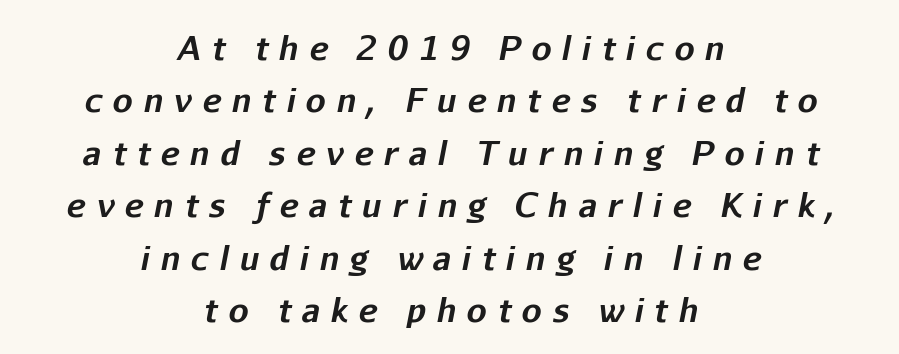
The image shows 32 px bold type, italic (leaning right); set centered, normal line spacing (1.64x), unusually wide letter spacing (+0.33 em), not underlined; low stroke contrast and a medium x-height.
